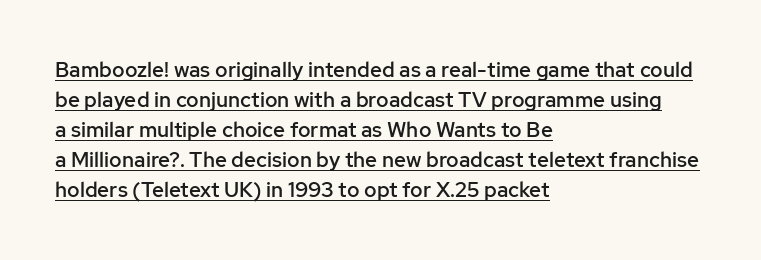
The space between consecutive lines is moderate. Is there an underline? Yes — a line sits under the letters. The compositor pushed each line to the left boundary. When letters stand straight like this, we call the style roman or upright. This is the in-between weight designers call semibold or demi.
